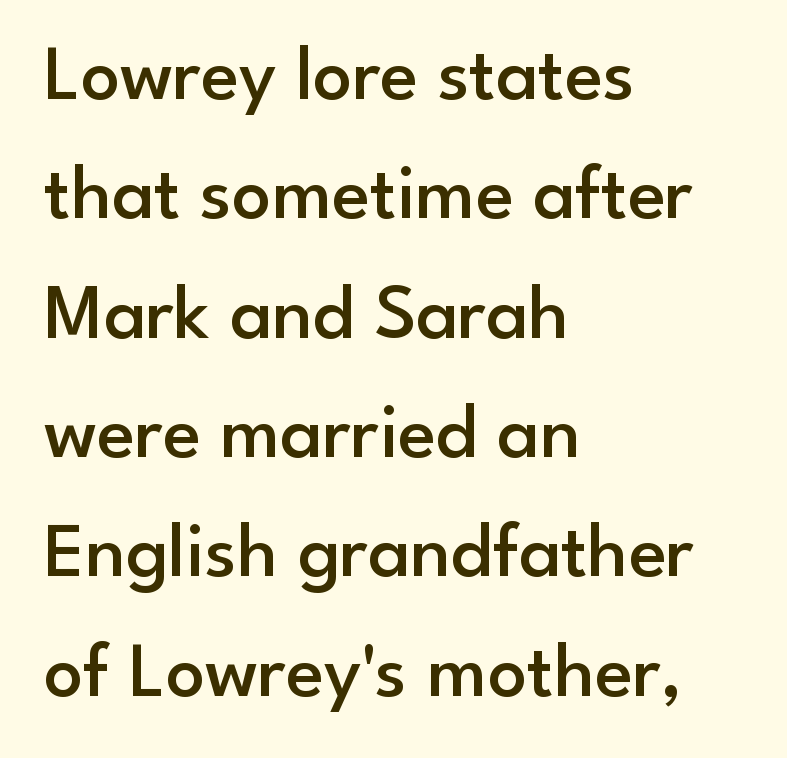
{"serif": "no", "italic": "no", "bold": "semi", "weight": "semibold", "width": "normal", "stroke_contrast": "low", "x_height": "small", "monospaced": "no", "underline": "no", "align": "left", "line_spacing": "normal", "line_spacing_ratio": 1.53, "letter_spacing": "normal", "letter_spacing_em": 0.0, "glyph_px": 78}
